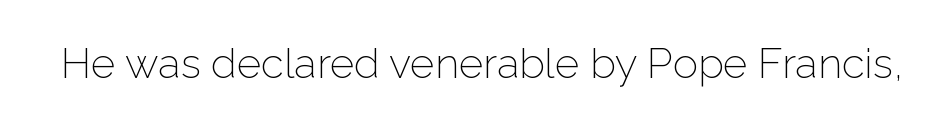
The image shows 42 px light sans-serif type, upright; set normal letter spacing, not underlined; low stroke contrast and a medium x-height.
